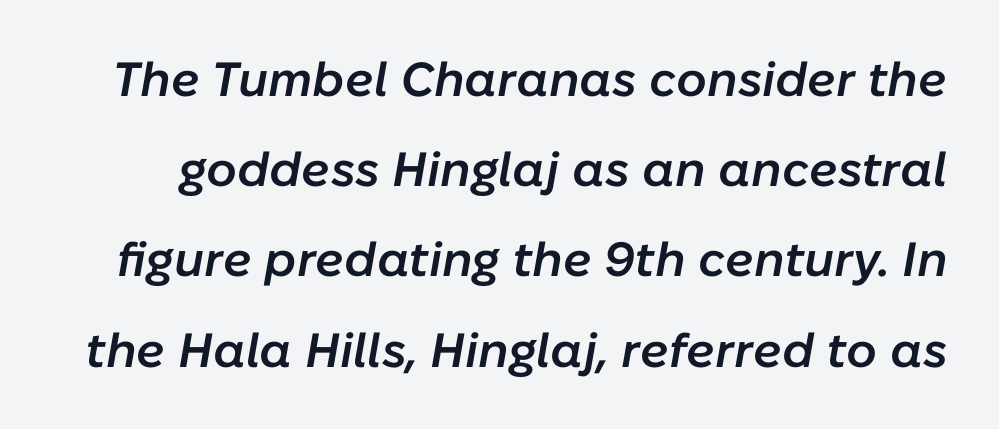
A somewhat darkened texture: the type is semibold rather than bold. The type is set solid horizontally, with unmodified tracking. Underlining? Definitely not there. This sample uses an oblique cut, with every glyph tilted off the vertical. Character widths vary here, with narrow letters taking less room than wide ones.
